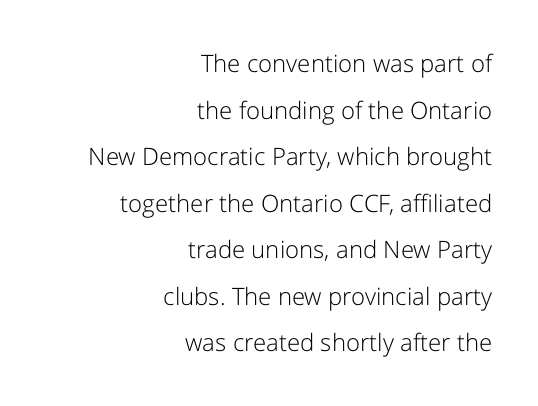
Q: Is the text bold? A: No.
Q: Is the text italic (slanted)? A: No, it is upright.
Q: Is the text underlined? A: No.
Q: How is the paragraph aligned? A: Right-aligned.
Q: Is the spacing between letters normal or unusually wide? A: Normal.
Q: Is the spacing between lines tight, normal or loose? A: Loose.
